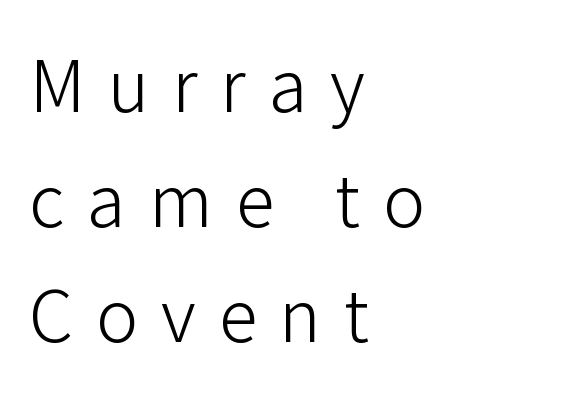
{"serif": "no", "italic": "no", "bold": "no", "weight": "light", "width": "normal", "stroke_contrast": "low", "x_height": "medium", "monospaced": "no", "underline": "no", "align": "left", "line_spacing": "normal", "line_spacing_ratio": 1.62, "letter_spacing": "wide", "letter_spacing_em": 0.32, "glyph_px": 71}
